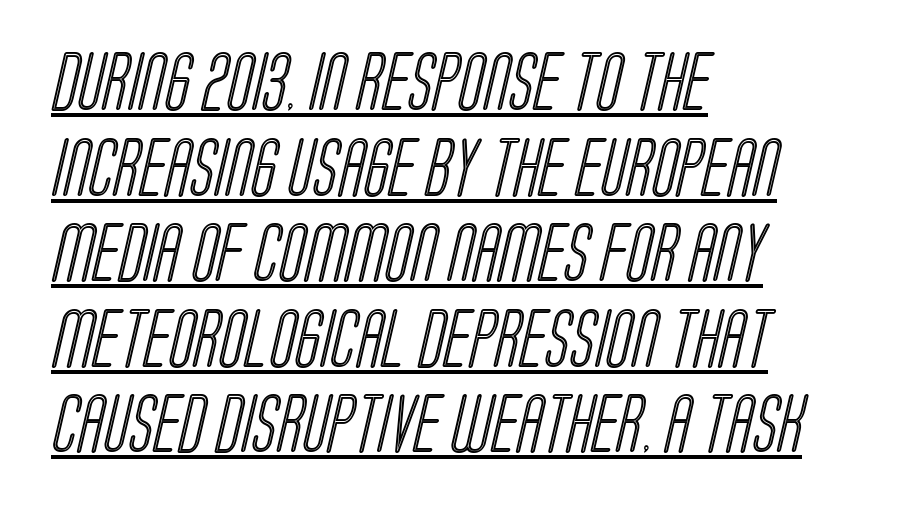
{"width": "condensed", "x_height": "large", "monospaced": "no", "underline": "yes", "align": "left", "line_spacing": "normal", "line_spacing_ratio": 1.45, "letter_spacing": "normal", "letter_spacing_em": 0.0, "glyph_px": 59}
